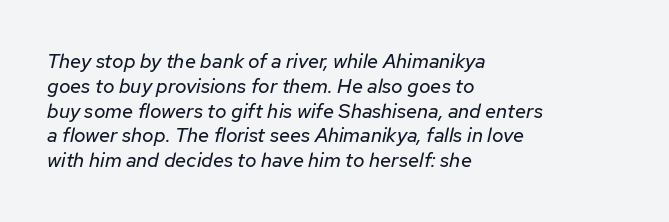
Q: Is the text bold? A: No.
Q: Is the text italic (slanted)? A: Yes, it leans right by about 12 degrees.
Q: Is the text underlined? A: No.
Q: How is the paragraph aligned? A: Left-aligned.
Q: Is the spacing between letters normal or unusually wide? A: Normal.
